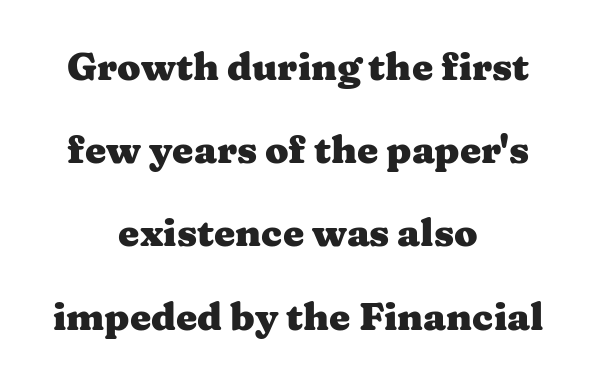
Q: Is the text bold? A: Yes.
Q: Is the text italic (slanted)? A: No, it is upright.
Q: Is the typeface a serif or a sans-serif typeface? A: Serif.
Q: Is the text underlined? A: No.
Q: How is the paragraph aligned? A: Centered.
Q: Is the spacing between letters normal or unusually wide? A: Normal.
Q: Is the spacing between lines tight, normal or loose? A: Loose.
Q: Width (condensed, normal, or wide)? A: Wide.
Q: Stroke contrast? A: Medium.
Q: x-height? A: Medium.
Q: Monospaced? A: No.
